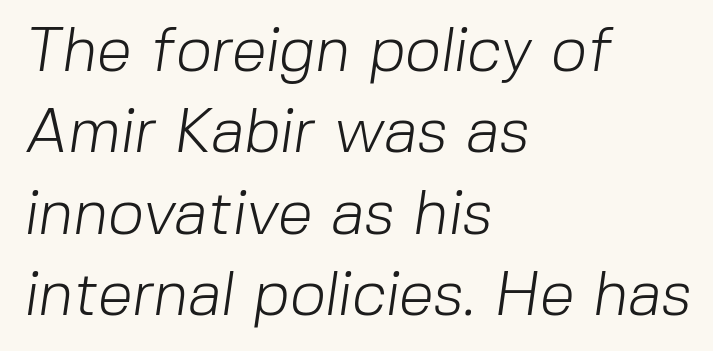
{"serif": "no", "bold": "no", "weight": "light", "width": "normal", "stroke_contrast": "low", "x_height": "medium", "monospaced": "no", "underline": "no", "align": "left", "line_spacing": "normal", "line_spacing_ratio": 1.29, "letter_spacing": "normal", "letter_spacing_em": 0.0, "glyph_px": 63}
